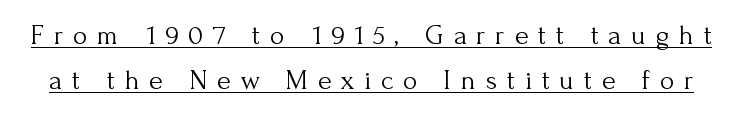
Emphasis is given by a line drawn under the lettering. The weight tops out at a normal text grade. This sample has the flowing, uneven cadence of proportional lettering. The letters stand upright; this is a roman face. Horizontal bands of white between lines are of average thickness. Look at the bottom of the vertical strokes: they flare into serifs here.
